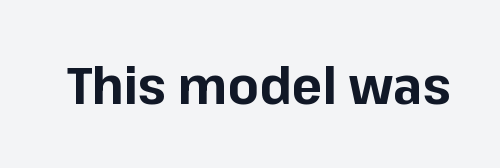
Q: Is the text bold? A: Yes.
Q: Is the text italic (slanted)? A: No, it is upright.
Q: Is the typeface a serif or a sans-serif typeface? A: Sans-serif.
Q: Is the text underlined? A: No.
Q: Is the spacing between letters normal or unusually wide? A: Normal.
Q: Width (condensed, normal, or wide)? A: Normal.
Q: Stroke contrast? A: Low.
Q: x-height? A: Medium.
Q: Monospaced? A: No.
